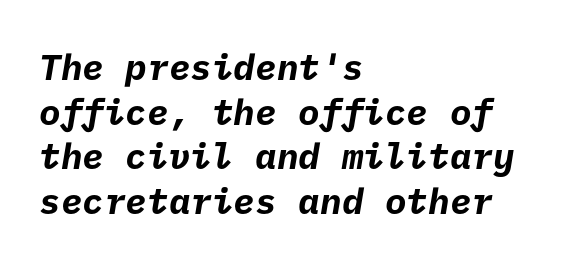
{"serif": "no", "bold": "yes", "weight": "bold", "width": "normal", "stroke_contrast": "low", "x_height": "medium", "underline": "no", "align": "left", "line_spacing_ratio": 1.24, "letter_spacing": "normal", "letter_spacing_em": 0.0, "glyph_px": 36}
